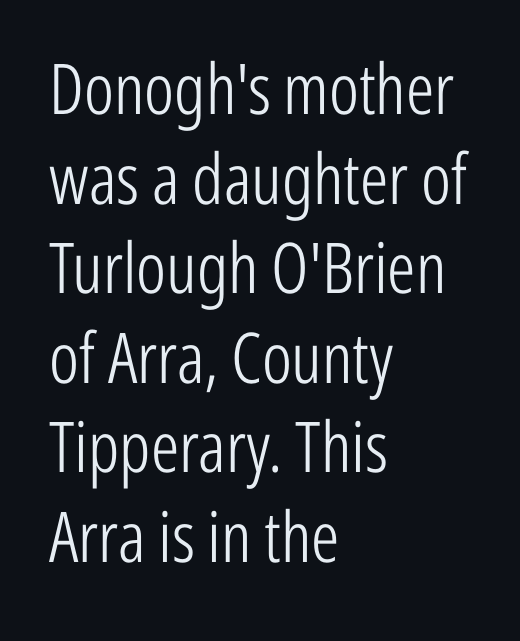
Q: Is the text bold? A: No.
Q: Is the text italic (slanted)? A: No, it is upright.
Q: Is the typeface a serif or a sans-serif typeface? A: Sans-serif.
Q: Is the text underlined? A: No.
Q: How is the paragraph aligned? A: Left-aligned.
Q: Is the spacing between letters normal or unusually wide? A: Normal.
Q: Is the spacing between lines tight, normal or loose? A: Normal.
Q: Width (condensed, normal, or wide)? A: Condensed.
Q: Stroke contrast? A: Low.
Q: x-height? A: Medium.
Q: Monospaced? A: No.
